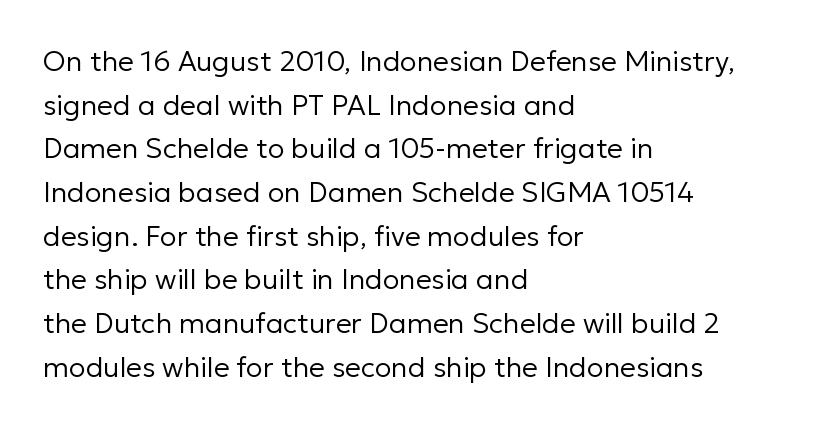
The horizontal fit of the characters is conventional and even. Is the block centered? No — it sits flush against the left margin. Do the letters lean? They stand straight. Honestly, the row spacing looks completely unremarkable. Just letters on the line, the space beneath them empty. These glyphs show unthickened strokes, regular width or finer.
